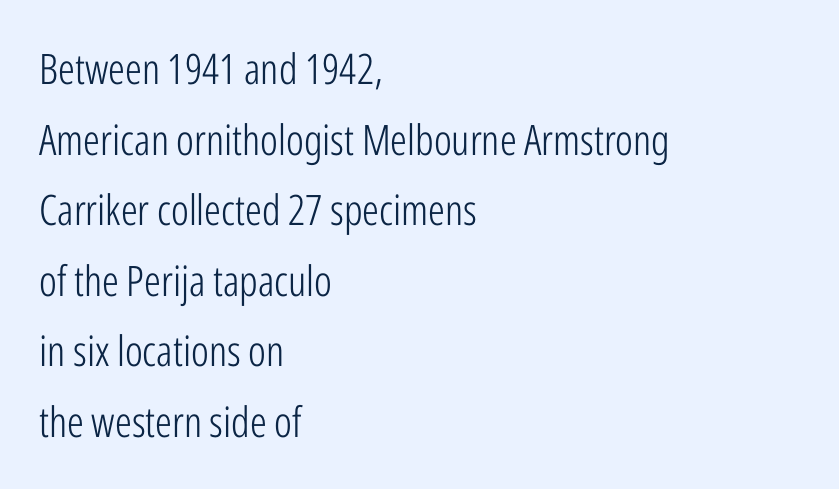
The image shows 42 px light, condensed sans-serif type, upright; set left-aligned, normal line spacing (1.68x), normal letter spacing, not underlined; low stroke contrast and a medium x-height.
